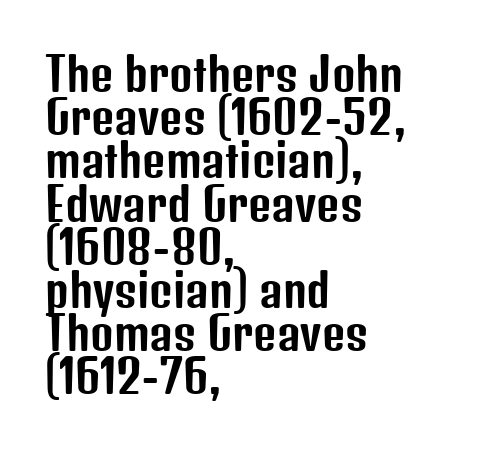
These lines keep a tight, regular rhythm from letter to letter. The space beneath each line is pristine and unruled. Nothing sits at the stroke ends, so this counts as sans-serif. The rendering uses a small line-height, squeezing the rows. Is there any slant? The stems are plumb.
